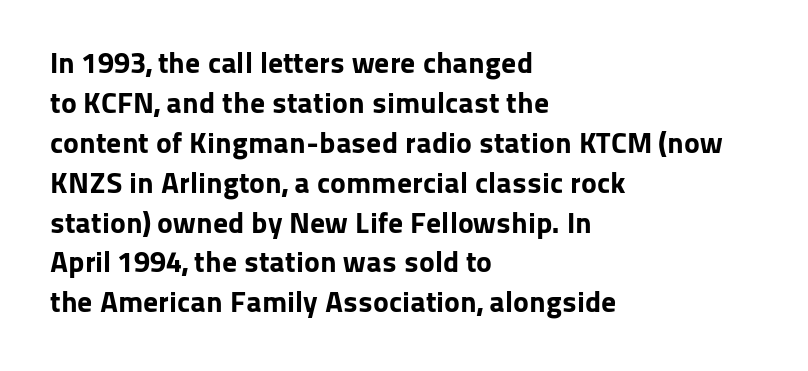
{"serif": "no", "italic": "no", "bold": "yes", "weight": "bold", "width": "normal", "stroke_contrast": "low", "x_height": "medium", "monospaced": "no", "underline": "no", "align": "left", "line_spacing": "normal", "line_spacing_ratio": 1.33, "letter_spacing": "normal", "letter_spacing_em": 0.0, "glyph_px": 30}
